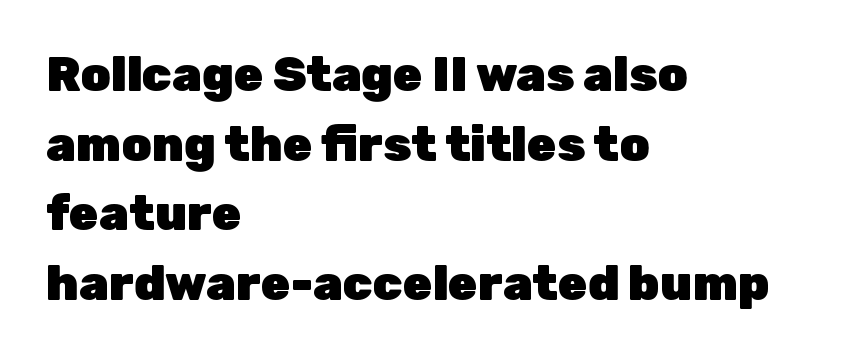
Q: Is the text bold? A: Yes.
Q: Is the text italic (slanted)? A: No, it is upright.
Q: Is the typeface a serif or a sans-serif typeface? A: Sans-serif.
Q: Is the text underlined? A: No.
Q: How is the paragraph aligned? A: Left-aligned.
Q: Is the spacing between letters normal or unusually wide? A: Normal.
Q: Is the spacing between lines tight, normal or loose? A: Normal.
Q: Width (condensed, normal, or wide)? A: Normal.
Q: Stroke contrast? A: Low.
Q: x-height? A: Medium.
Q: Monospaced? A: No.
